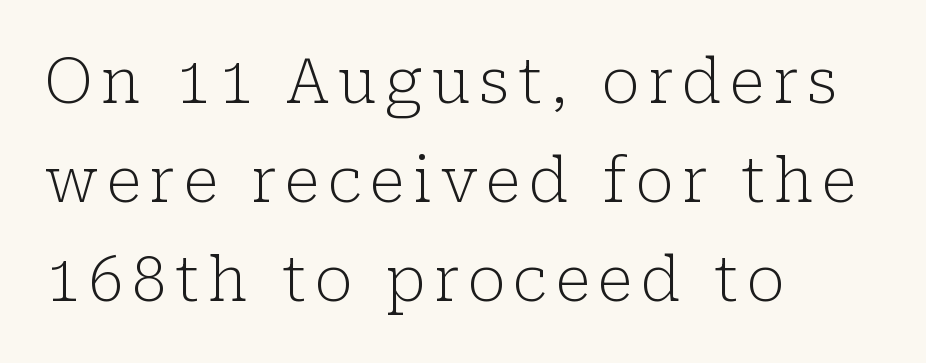
Q: Is the text bold? A: No.
Q: Is the text italic (slanted)? A: No, it is upright.
Q: Is the typeface a serif or a sans-serif typeface? A: Serif.
Q: Is the text underlined? A: No.
Q: How is the paragraph aligned? A: Left-aligned.
Q: Is the spacing between lines tight, normal or loose? A: Normal.
Q: Width (condensed, normal, or wide)? A: Normal.
Q: Stroke contrast? A: Low.
Q: x-height? A: Medium.
Q: Monospaced? A: No.
